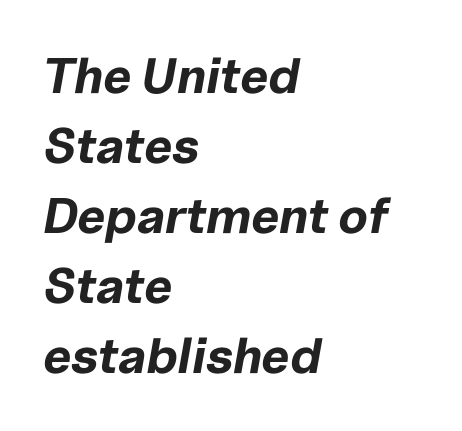
Strokes here are thick enough to call this a true bold. Students, observe: this is what conventionally led text looks like. Quick note: underline off. Spacing verdict: proportional, widths tailored to each character. Notice how the stems are inclined rather than vertical — that's the hallmark of italics.
